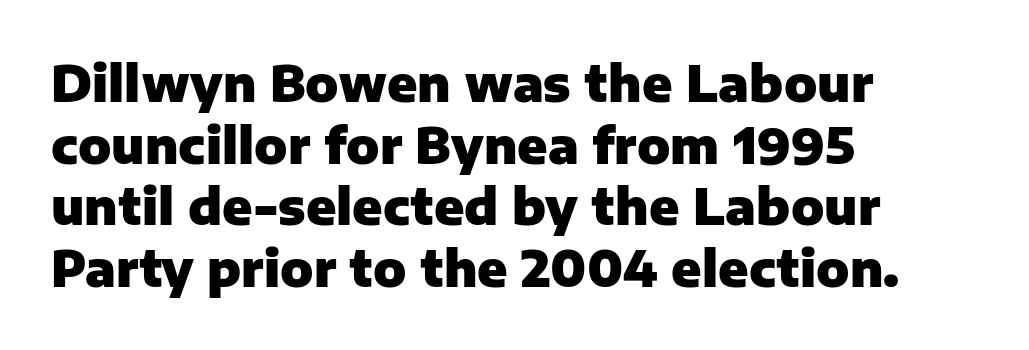
Is the block centered? No — it sits flush against the left margin. Think of a printed novel: that variable character pitch is what you see here. Underlining? Definitely not there. Typesetter's note: full bold, strokes at maximum text heaviness. Posture: upright roman.
